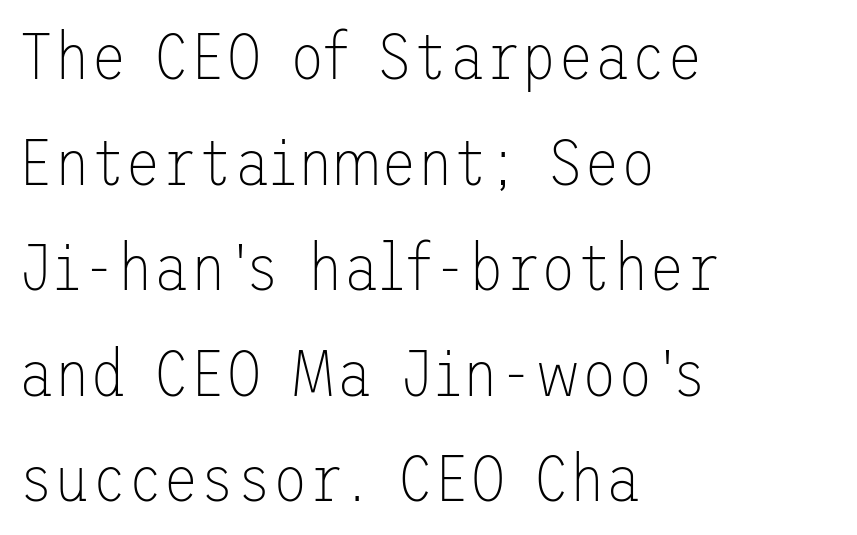
Q: Is the text bold? A: No.
Q: Is the text italic (slanted)? A: No, it is upright.
Q: Is the typeface a serif or a sans-serif typeface? A: Sans-serif.
Q: Is the text underlined? A: No.
Q: How is the paragraph aligned? A: Left-aligned.
Q: Is the spacing between letters normal or unusually wide? A: Normal.
Q: Is the spacing between lines tight, normal or loose? A: Normal.
Q: Width (condensed, normal, or wide)? A: Normal.
Q: Stroke contrast? A: Low.
Q: x-height? A: Medium.
